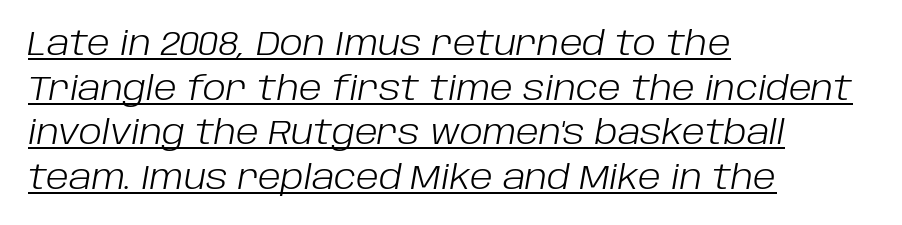
{"italic": "yes", "lean": "right", "slant_degrees": 10, "bold": "no", "weight": "light", "width": "normal", "stroke_contrast": "low", "x_height": "large", "monospaced": "no", "underline": "yes", "align": "left", "line_spacing": "normal", "line_spacing_ratio": 1.35, "letter_spacing": "normal", "letter_spacing_em": 0.0, "glyph_px": 33}
